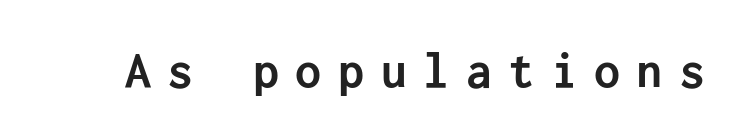
This is sans-serif lettering, the kind often seen on screens and signage. Unlike italic type, these characters show no tilt at all. The foot of each line stays bare and open. On the weight axis this lands at bold, roughly 700. Words appear elongated and porous because spacing is wide.
